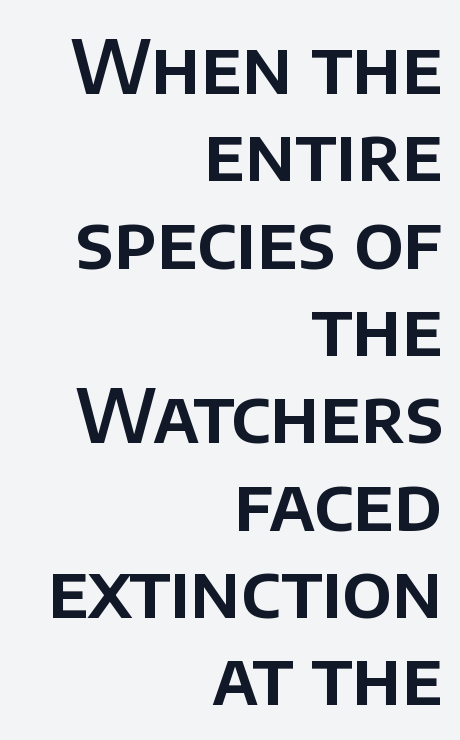
Clear beneath every line of the passage. Line ends are locked; line starts wander. The glyphs in this specimen are sans serif. Tracking here is standard; glyphs follow each other at the usual distance. Rendered with straight, roman letterforms.
